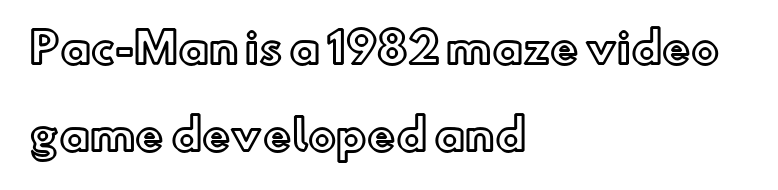
{"italic": "no", "width": "normal", "x_height": "small", "monospaced": "no", "underline": "no", "align": "left", "line_spacing": "loose", "line_spacing_ratio": 2.07, "letter_spacing": "normal", "letter_spacing_em": 0.0, "glyph_px": 42}
